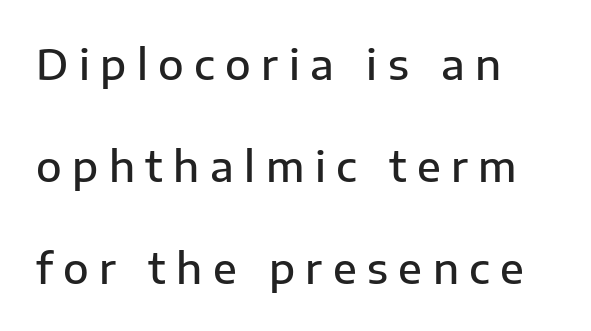
{"serif": "no", "italic": "no", "bold": "semi", "weight": "semibold", "width": "normal", "stroke_contrast": "low", "x_height": "medium", "monospaced": "no", "underline": "no", "align": "left", "line_spacing": "loose", "line_spacing_ratio": 2.43, "letter_spacing": "wide", "letter_spacing_em": 0.25, "glyph_px": 42}
